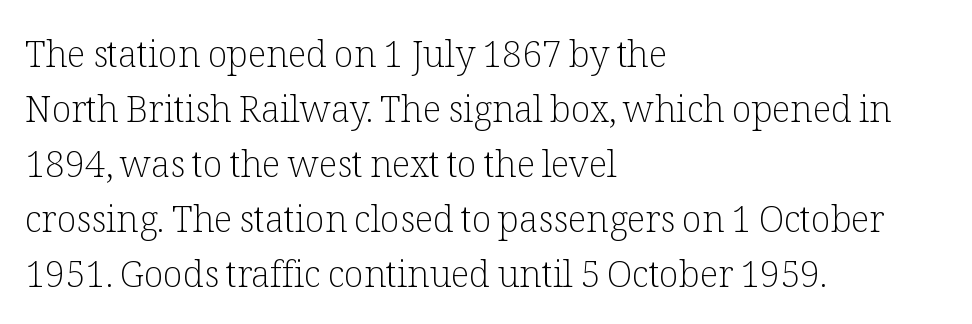
Q: Is the text bold? A: No.
Q: Is the text italic (slanted)? A: No, it is upright.
Q: Is the typeface a serif or a sans-serif typeface? A: Serif.
Q: Is the text underlined? A: No.
Q: How is the paragraph aligned? A: Left-aligned.
Q: Is the spacing between letters normal or unusually wide? A: Normal.
Q: Is the spacing between lines tight, normal or loose? A: Normal.
Q: Width (condensed, normal, or wide)? A: Normal.
Q: Stroke contrast? A: Low.
Q: x-height? A: Medium.
Q: Monospaced? A: No.
